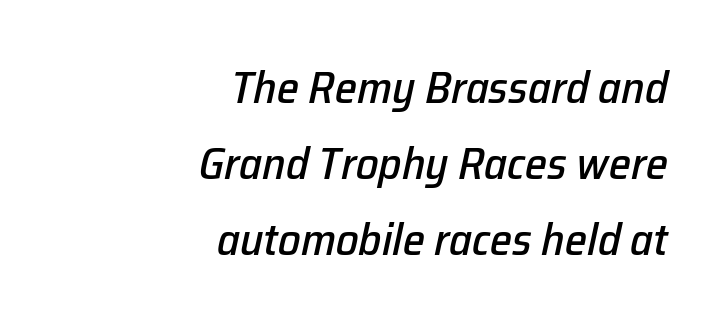
{"italic": "yes", "lean": "right", "slant_degrees": 12, "width": "normal", "stroke_contrast": "low", "x_height": "medium", "monospaced": "no", "underline": "no", "align": "right", "line_spacing": "normal", "line_spacing_ratio": 1.69, "letter_spacing": "normal", "letter_spacing_em": 0.0, "glyph_px": 45}
